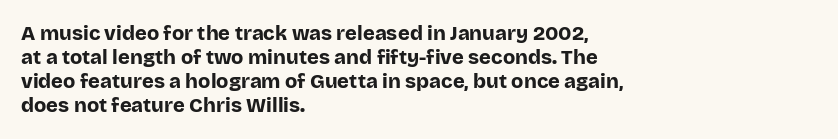
{"italic": "no", "bold": "yes", "underline": "no", "align": "left", "line_spacing_ratio": 1.2, "letter_spacing": "normal", "letter_spacing_em": 0.0, "glyph_px": 20}
